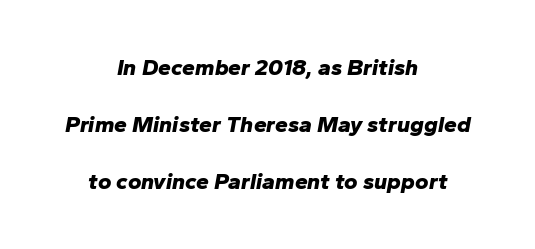
The image shows 23 px bold type, italic (leaning right); set centered, loose line spacing (2.48x), normal letter spacing, not underlined.
